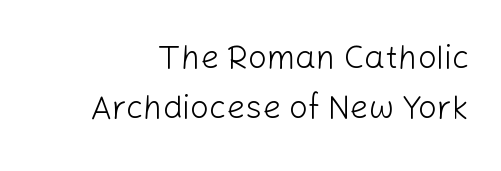
Characters remain perfectly vertical along every line. Unbolded letterforms with no extra heft. The leading is moderate, giving the passage an even texture. Do the characters align in a grid? No, the font is proportional. Are there feet on the stems? There aren't — it's a sans.
